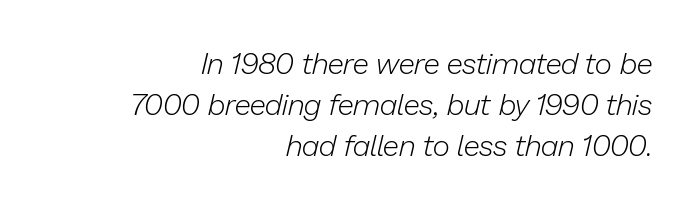
The image shows 30 px light type, italic (leaning right); set right-aligned, normal line spacing (1.36x), normal letter spacing, not underlined; low stroke contrast and a medium x-height.
